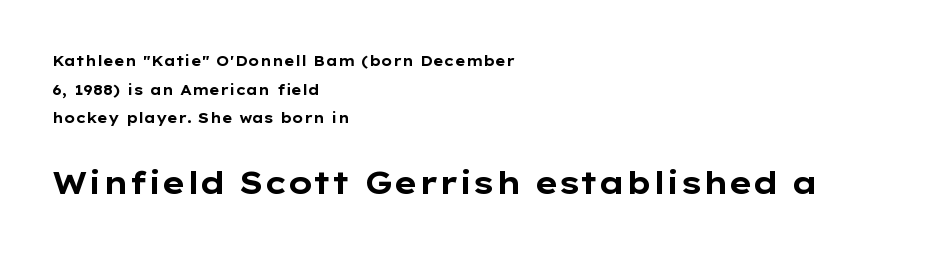
Q: Is the text bold? A: Yes.
Q: Is the text italic (slanted)? A: No, it is upright.
Q: Is the typeface a serif or a sans-serif typeface? A: Sans-serif.
Q: Is the text underlined? A: No.
Q: How is the paragraph aligned? A: Left-aligned.
Q: Is the spacing between letters normal or unusually wide? A: Normal.
Q: Is the spacing between lines tight, normal or loose? A: Loose.
Q: Which block of text is set in a larger size, the first (top) or the second (bottom)? A: The second (bottom) one.
Q: Width (condensed, normal, or wide)? A: Wide.
Q: Stroke contrast? A: Low.
Q: x-height? A: Medium.
Q: Monospaced? A: No.
